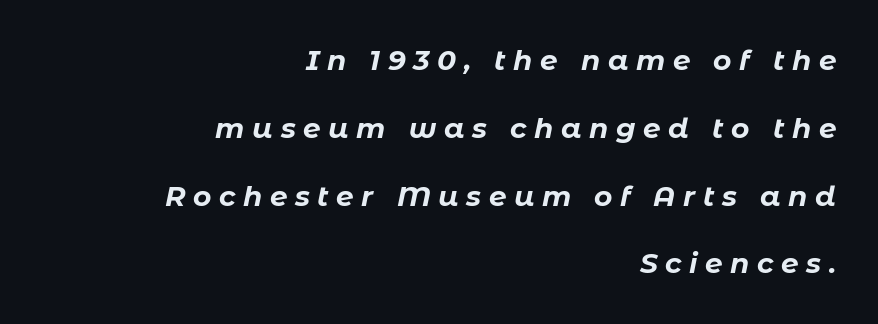
The image shows 28 px bold type, italic (leaning right); set right-aligned, loose line spacing (2.42x), unusually wide letter spacing (+0.27 em), not underlined; low stroke contrast and a medium x-height.
